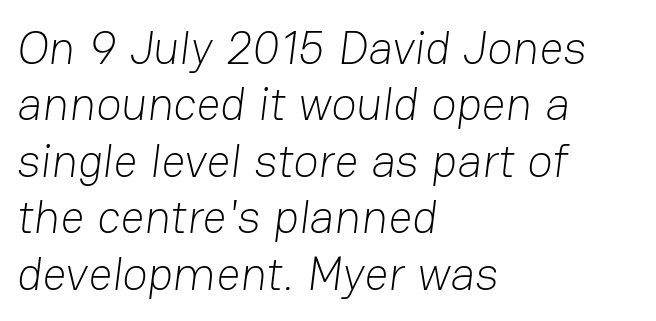
The image shows 47 px light sans-serif type; set left-aligned, line spacing 1.2x, normal letter spacing, not underlined; low stroke contrast and a medium x-height.
